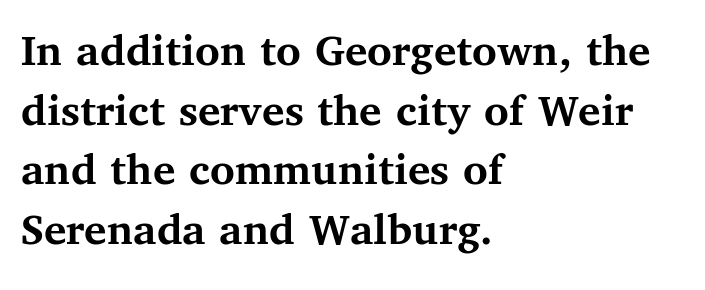
How would I describe the line gaps? Plain and ordinary. The compositor pushed each line to the left boundary. A clean baseline with only descenders dipping below it. These lines are rendered in a variable-pitch font.
